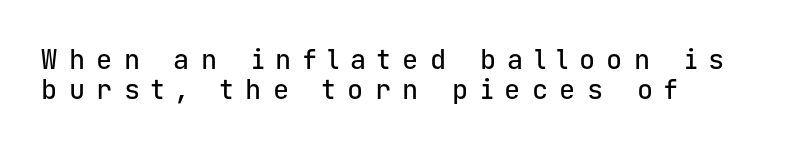
{"italic": "no", "underline": "no", "align": "left", "line_spacing": "tight", "line_spacing_ratio": 1.12, "letter_spacing": "wide", "letter_spacing_em": 0.42, "glyph_px": 27}
